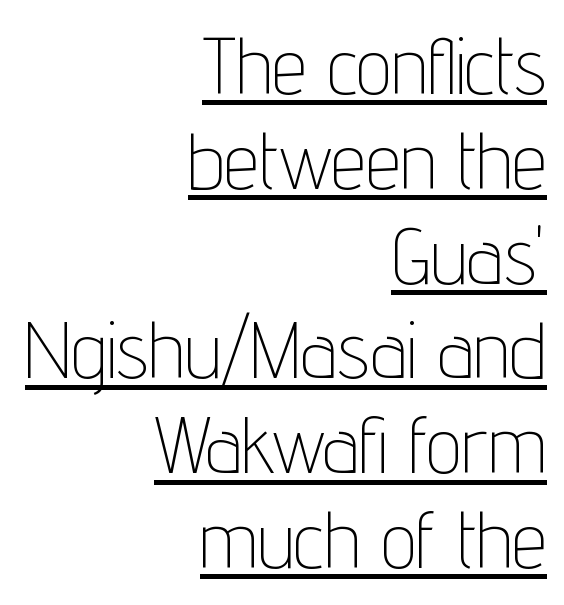
Underlined type. The characters are drawn with everyday or finer stroke widths. Serifs: no, the terminals of the letterforms are clean. Style check: upright. The paragraph shown leans on its right margin.
